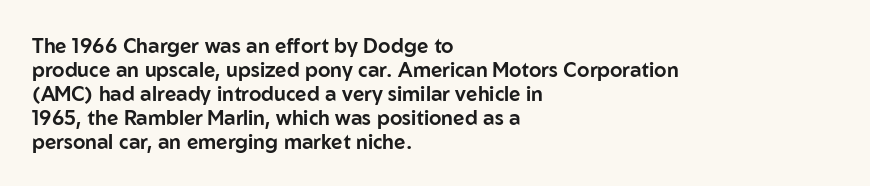
Q: Is the text italic (slanted)? A: No, it is upright.
Q: Is the text underlined? A: No.
Q: How is the paragraph aligned? A: Left-aligned.
Q: Is the spacing between letters normal or unusually wide? A: Normal.
